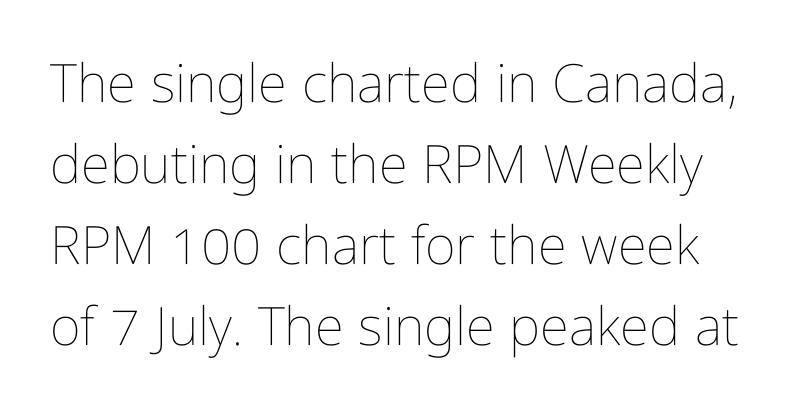
{"italic": "no", "bold": "no", "weight": "thin", "width": "condensed", "stroke_contrast": "low", "x_height": "medium", "monospaced": "no", "underline": "no", "line_spacing": "normal", "line_spacing_ratio": 1.53, "letter_spacing": "normal", "letter_spacing_em": 0.0, "glyph_px": 53}
